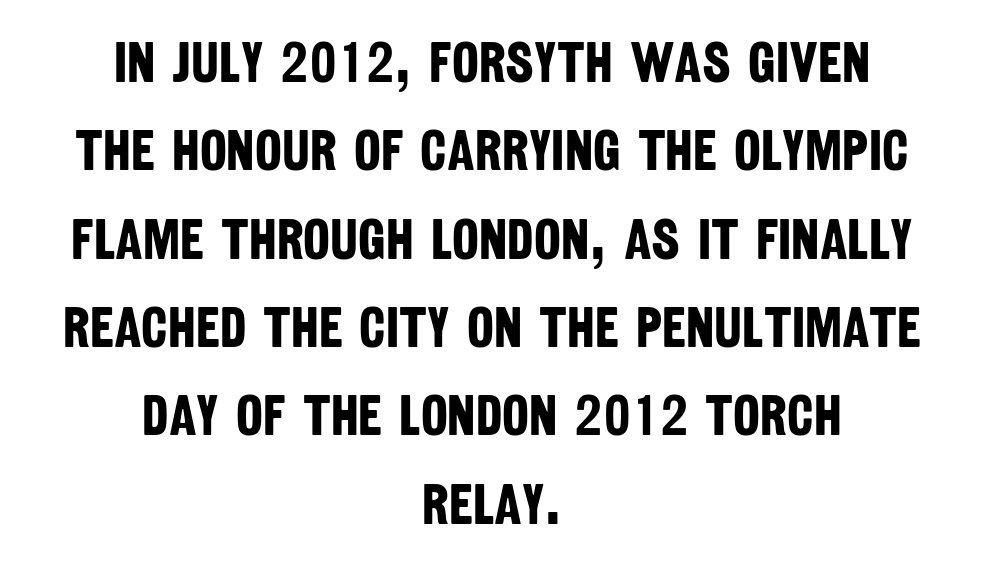
{"serif": "no", "bold": "yes", "weight": "bold", "width": "condensed", "stroke_contrast": "low", "x_height": "large", "monospaced": "no", "underline": "no", "align": "center", "line_spacing": "normal", "line_spacing_ratio": 1.55, "letter_spacing": "normal", "letter_spacing_em": 0.0, "glyph_px": 57}
